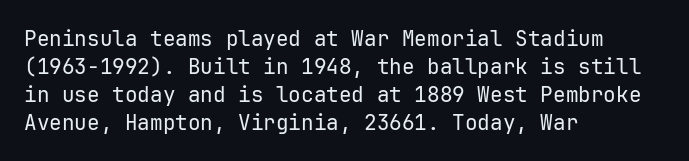
The paragraph has a hard left edge and a soft right edge. Rows of type keep a routine distance in the vertical direction. The letters sit at their default tracking, neither squeezed nor spread. Posture: vertical.
